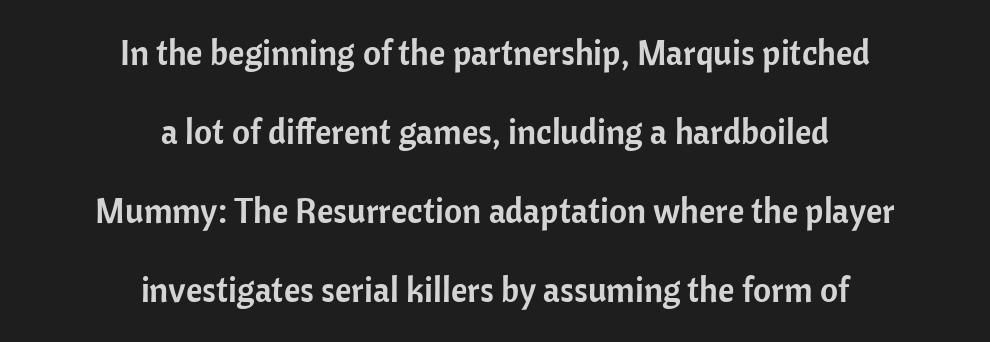
The image shows 35 px sans-serif type, upright; set centered, loose line spacing (2.26x), normal letter spacing, not underlined; low stroke contrast and a medium x-height.
